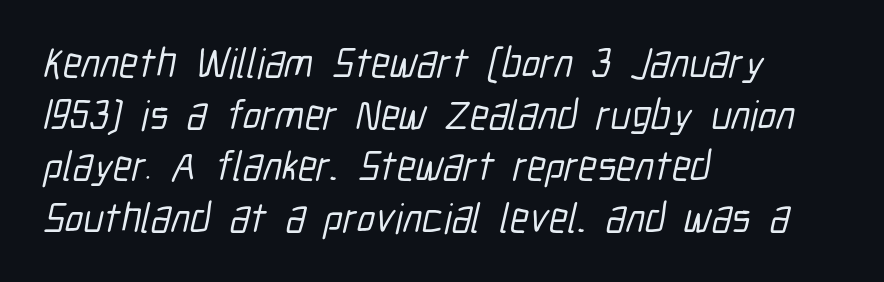
The lines in this sample share a left origin and differ only in where they stop. Spacing verdict: proportional, widths tailored to each character. The text was rendered using a sans face with plain stroke endings. Caption: standard tracking, unaltered. Unmarked baselines from the first word to the last.
